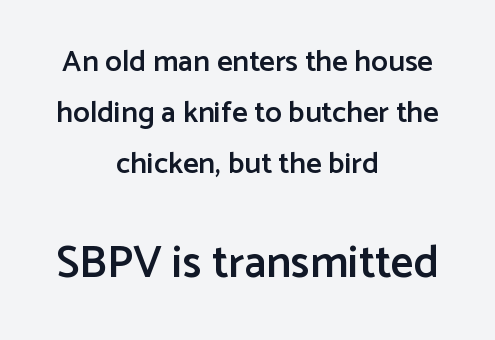
Q: Is the text bold? A: Semi-bold.
Q: Is the text italic (slanted)? A: No, it is upright.
Q: Is the typeface a serif or a sans-serif typeface? A: Sans-serif.
Q: Is the text underlined? A: No.
Q: How is the paragraph aligned? A: Centered.
Q: Is the spacing between letters normal or unusually wide? A: Normal.
Q: Is the spacing between lines tight, normal or loose? A: Normal.
Q: Which block of text is set in a larger size, the first (top) or the second (bottom)? A: The second (bottom) one.
Q: Width (condensed, normal, or wide)? A: Normal.
Q: Stroke contrast? A: Low.
Q: x-height? A: Medium.
Q: Monospaced? A: No.
